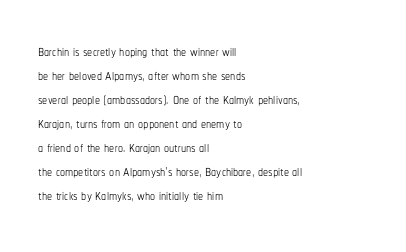
The image shows 20 px text type, upright; set left-aligned, line spacing 1.2x, normal letter spacing, not underlined.
